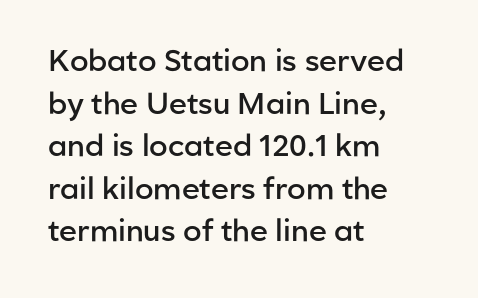
Is this a sans? Yes — the strokes have no serifs. Caption: multi-line text, flush left, ragged right. These lines are rendered in a variable-pitch font. This block has exactly the height ordinary leading produces.
